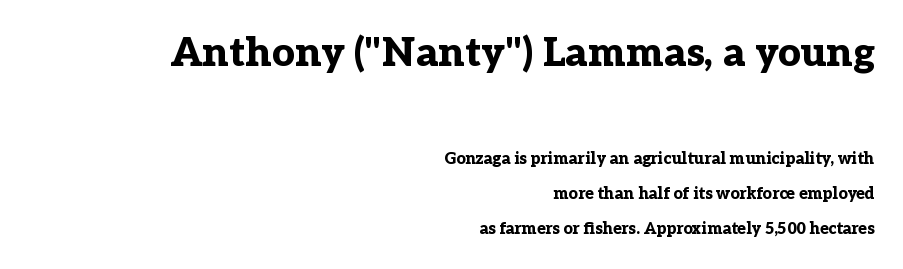
{"serif": "yes", "italic": "no", "bold": "yes", "weight": "bold", "width": "normal", "stroke_contrast": "low", "x_height": "medium", "monospaced": "no", "underline": "no", "align": "right", "line_spacing": "loose", "line_spacing_ratio": 2.2, "letter_spacing": "normal", "letter_spacing_em": 0.0, "larger_block": "first", "size_ratio": 2.5, "glyph_px": 40}
